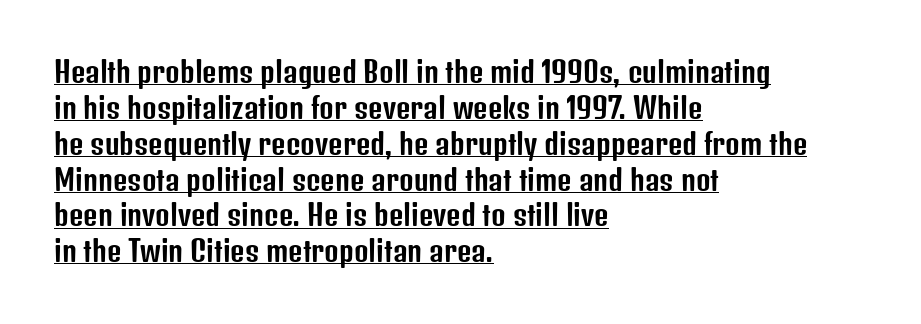
The image shows 28 px condensed sans-serif type, upright; set left-aligned, normal line spacing (1.28x), normal letter spacing, underlined; low stroke contrast and a medium x-height.
